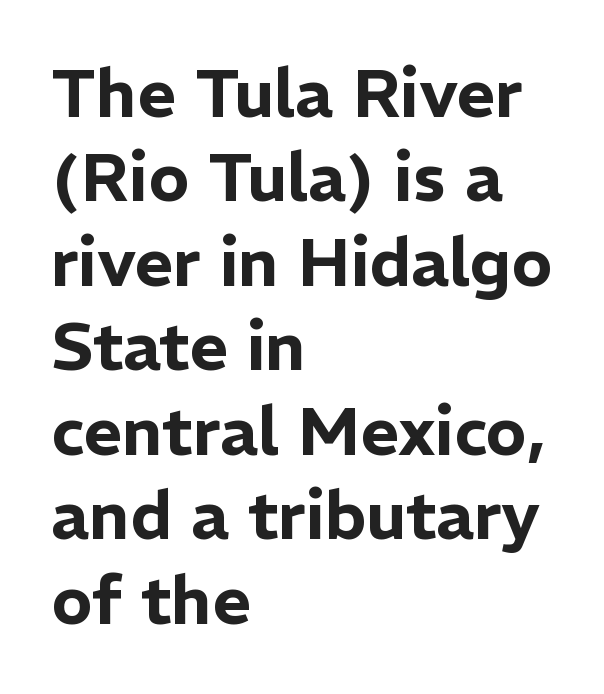
The axis of the letterforms is exactly vertical. The paragraph has a hard left edge and a soft right edge. Character widths vary here, with narrow letters taking less room than wide ones. The type is set solid horizontally, with unmodified tracking. The face used here is a sans, in the tradition of grotesques and geometrics.
